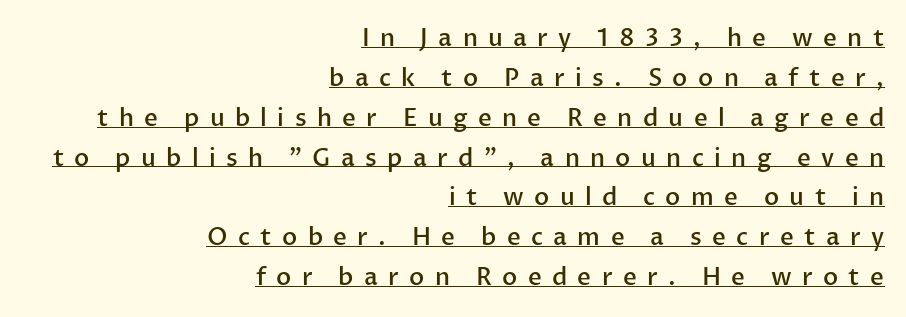
The image shows 24 px text type, upright; set right-aligned, normal line spacing (1.66x), unusually wide letter spacing (+0.43 em), underlined.
